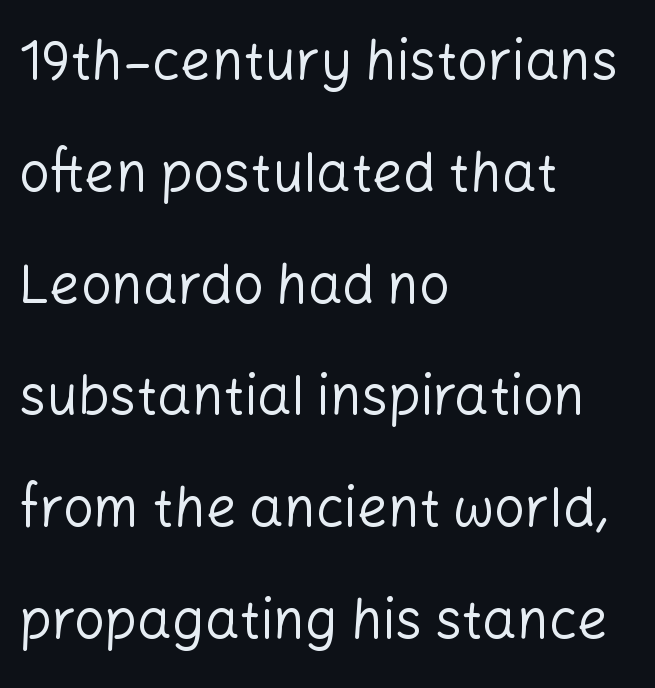
{"serif": "no", "italic": "no", "bold": "no", "weight": "regular", "width": "normal", "stroke_contrast": "low", "x_height": "medium", "monospaced": "no", "underline": "no", "align": "left", "line_spacing": "loose", "line_spacing_ratio": 2.07, "letter_spacing": "normal", "letter_spacing_em": 0.0, "glyph_px": 54}
